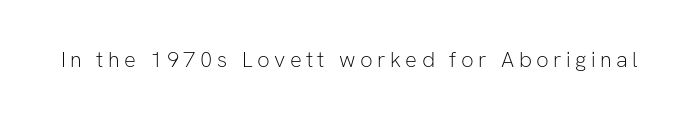
{"italic": "no", "bold": "no", "underline": "no", "letter_spacing": "wide", "letter_spacing_em": 0.2, "glyph_px": 22}
